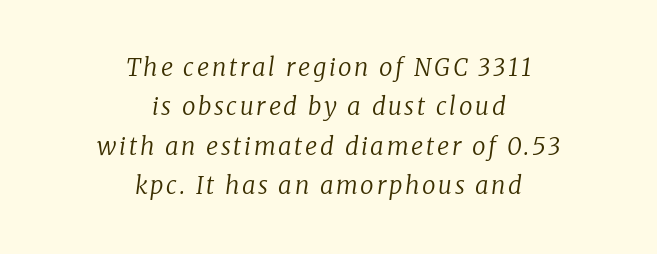
Q: Is the text bold? A: No.
Q: Is the text italic (slanted)? A: Yes, it leans right by about 8 degrees.
Q: Is the text underlined? A: No.
Q: How is the paragraph aligned? A: Centered.
Q: Is the spacing between lines tight, normal or loose? A: Normal.
